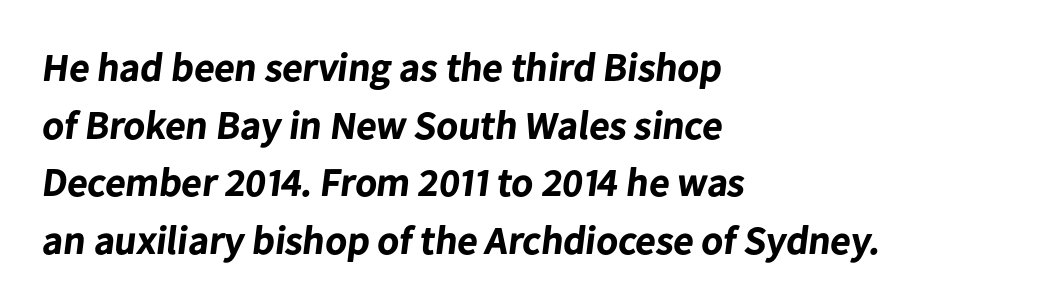
The image shows 40 px bold sans-serif type; set left-aligned, normal line spacing (1.44x), normal letter spacing, not underlined; low stroke contrast and a medium x-height.
